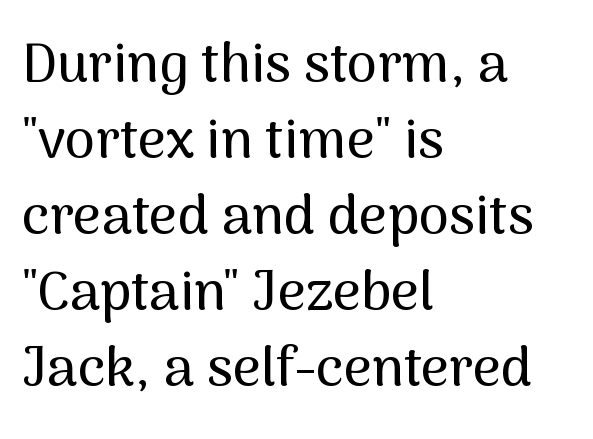
The image shows 55 px sans-serif type, upright; set left-aligned, normal line spacing (1.38x), normal letter spacing, not underlined; medium stroke contrast and a medium x-height.
